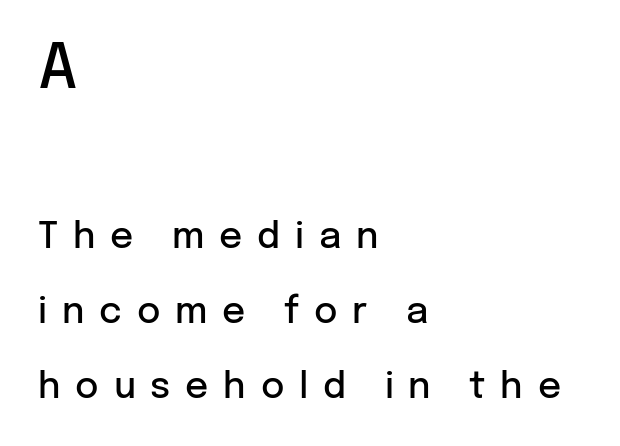
{"serif": "no", "italic": "no", "bold": "semi", "weight": "semibold", "width": "normal", "stroke_contrast": "low", "x_height": "medium", "monospaced": "no", "underline": "no", "align": "left", "line_spacing": "loose", "line_spacing_ratio": 2.08, "letter_spacing": "wide", "letter_spacing_em": 0.41, "larger_block": "first", "size_ratio": 1.75, "glyph_px": 63}
